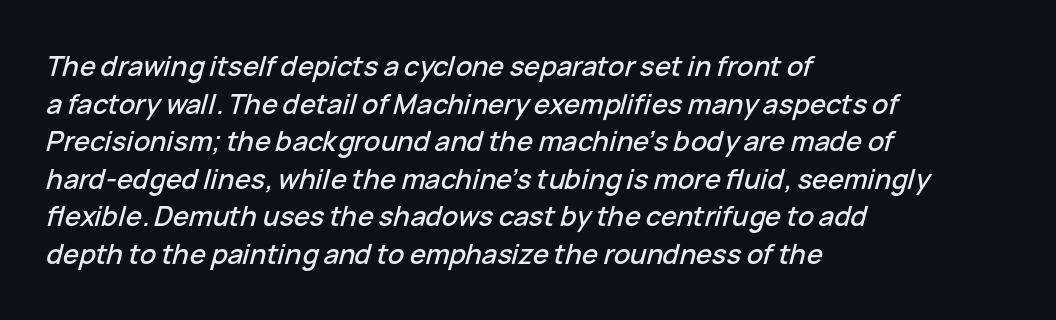
The image shows 27 px text type, italic (leaning right); set left-aligned, normal line spacing (1.39x), normal letter spacing, not underlined.
